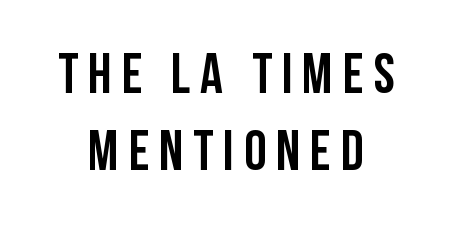
Q: Is the text italic (slanted)? A: No, it is upright.
Q: Is the typeface a serif or a sans-serif typeface? A: Sans-serif.
Q: Is the text underlined? A: No.
Q: How is the paragraph aligned? A: Centered.
Q: Is the spacing between lines tight, normal or loose? A: Normal.
Q: Width (condensed, normal, or wide)? A: Condensed.
Q: Stroke contrast? A: Low.
Q: x-height? A: Large.
Q: Monospaced? A: No.
